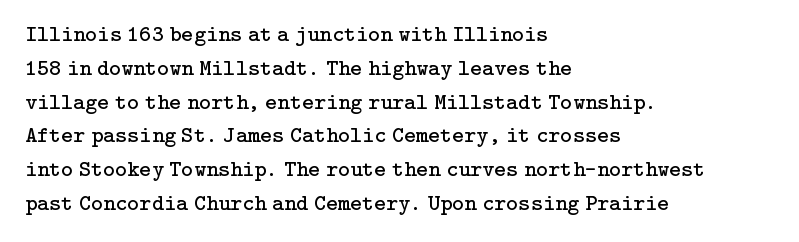
{"italic": "no", "bold": "no", "underline": "no", "align": "left", "line_spacing": "normal", "line_spacing_ratio": 1.47, "letter_spacing": "normal", "letter_spacing_em": 0.0, "glyph_px": 23}
